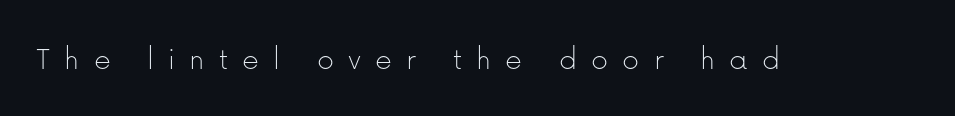
Q: Is the text bold? A: No.
Q: Is the text italic (slanted)? A: No, it is upright.
Q: Is the typeface a serif or a sans-serif typeface? A: Sans-serif.
Q: Is the text underlined? A: No.
Q: Is the spacing between letters normal or unusually wide? A: Unusually wide.
Q: Width (condensed, normal, or wide)? A: Normal.
Q: Stroke contrast? A: Low.
Q: x-height? A: Medium.
Q: Monospaced? A: No.
